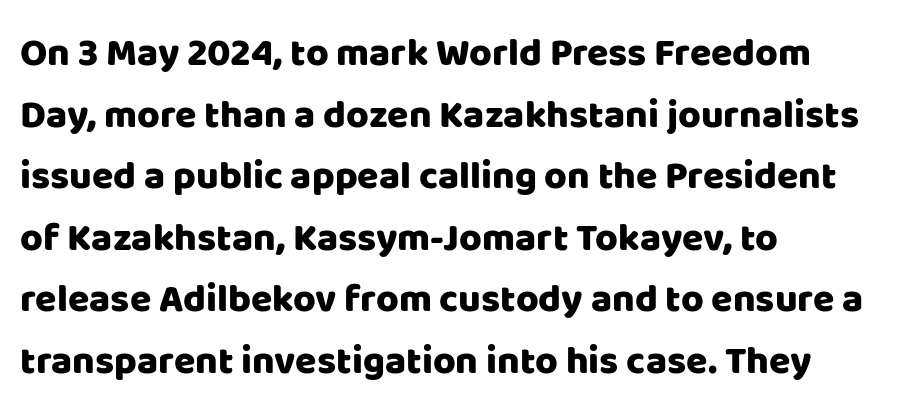
Q: Is the text italic (slanted)? A: No, it is upright.
Q: Is the typeface a serif or a sans-serif typeface? A: Sans-serif.
Q: Is the text underlined? A: No.
Q: How is the paragraph aligned? A: Left-aligned.
Q: Is the spacing between letters normal or unusually wide? A: Normal.
Q: Is the spacing between lines tight, normal or loose? A: Normal.
Q: Width (condensed, normal, or wide)? A: Normal.
Q: Stroke contrast? A: Low.
Q: x-height? A: Large.
Q: Monospaced? A: No.
